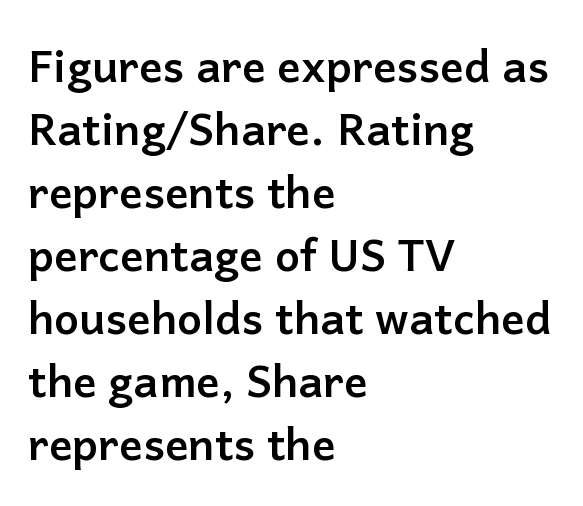
{"serif": "no", "italic": "no", "bold": "yes", "weight": "semibold", "width": "normal", "stroke_contrast": "low", "x_height": "medium", "monospaced": "no", "underline": "no", "align": "left", "line_spacing": "normal", "line_spacing_ratio": 1.43, "letter_spacing": "normal", "letter_spacing_em": 0.0, "glyph_px": 44}
